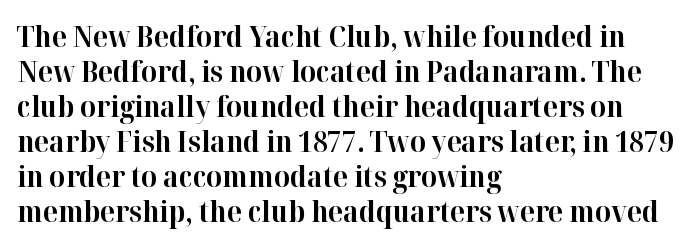
{"serif": "yes", "italic": "no", "bold": "yes", "weight": "bold", "width": "normal", "stroke_contrast": "high", "x_height": "medium", "monospaced": "no", "underline": "no", "align": "left", "line_spacing": "normal", "line_spacing_ratio": 1.25, "letter_spacing": "normal", "letter_spacing_em": 0.0, "glyph_px": 28}
